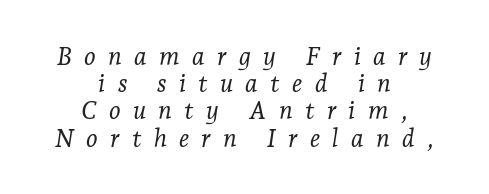
The cut favours lightness, reaching ordinary text weight at its darkest. The designer dialed line spacing down below the default. Horizontal alignment here is central, giving a formal, balanced look. A typesetter would call this heavily tracked-out type. The words here are not underlined.
